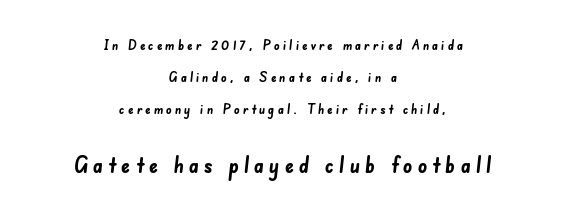
The image shows 23 px bold type; set centered, loose line spacing (2.28x), unusually wide letter spacing (+0.2 em), not underlined; the second (bottom) block is 1.64x larger.
